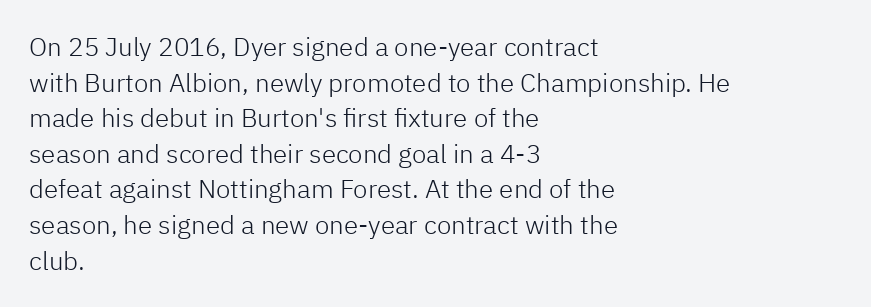
{"italic": "no", "bold": "no", "underline": "no", "align": "left", "line_spacing": "normal", "line_spacing_ratio": 1.37, "letter_spacing": "normal", "letter_spacing_em": 0.0, "glyph_px": 26}
